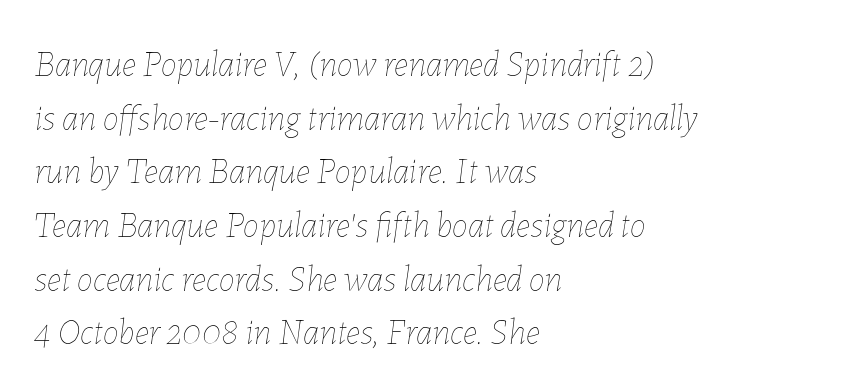
No word sits above an underline. Leftover space on each line is placed entirely after the last word. This sample uses plain, unmodified letter spacing. Rendered with sloped, italic letterforms. Nothing heavy about these letters — not bold at all.
